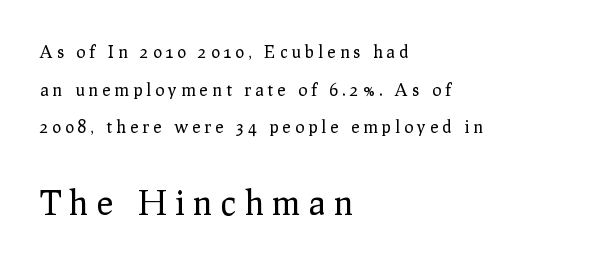
Q: Is the text bold? A: No.
Q: Is the text italic (slanted)? A: No, it is upright.
Q: Is the typeface a serif or a sans-serif typeface? A: Serif.
Q: Is the text underlined? A: No.
Q: How is the paragraph aligned? A: Left-aligned.
Q: Is the spacing between letters normal or unusually wide? A: Unusually wide.
Q: Is the spacing between lines tight, normal or loose? A: Loose.
Q: Which block of text is set in a larger size, the first (top) or the second (bottom)? A: The second (bottom) one.
Q: Width (condensed, normal, or wide)? A: Normal.
Q: Stroke contrast? A: Low.
Q: x-height? A: Medium.
Q: Monospaced? A: No.
